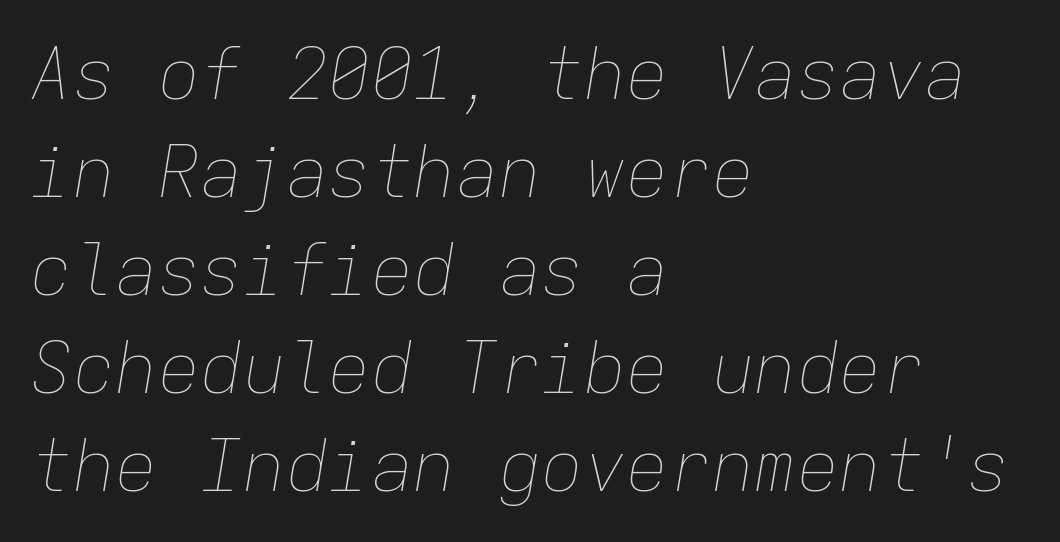
{"italic": "yes", "lean": "right", "slant_degrees": 9, "bold": "no", "weight": "thin", "width": "normal", "stroke_contrast": "low", "x_height": "medium", "monospaced": "yes", "underline": "no", "align": "left", "line_spacing": "normal", "line_spacing_ratio": 1.38, "letter_spacing": "normal", "letter_spacing_em": 0.0, "glyph_px": 71}
